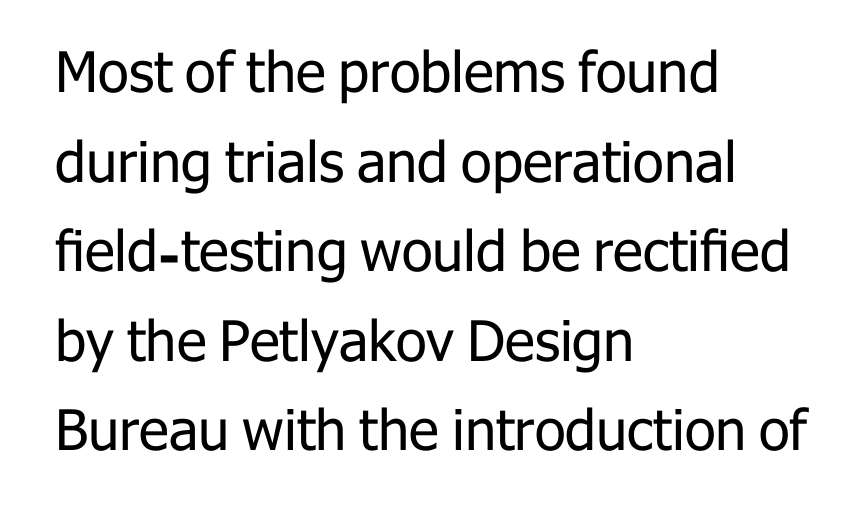
{"serif": "no", "italic": "no", "bold": "no", "weight": "regular", "width": "normal", "stroke_contrast": "low", "x_height": "medium", "monospaced": "no", "underline": "no", "align": "left", "line_spacing": "normal", "line_spacing_ratio": 1.6, "letter_spacing": "normal", "letter_spacing_em": 0.0, "glyph_px": 56}
